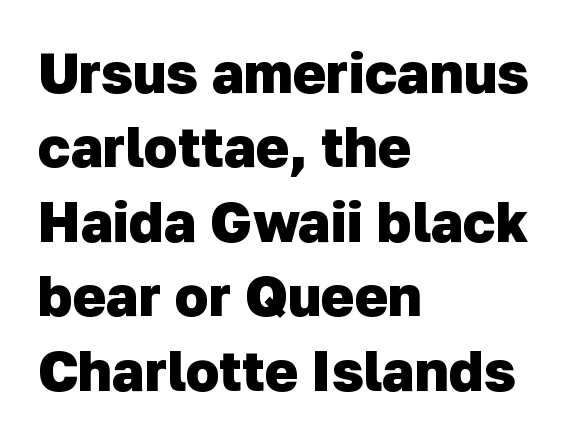
The glyphs are unaccompanied by any horizontal stroke below them. You could not count columns in this text — the font is proportionally spaced. A normal amount of white space separates one row of letters from the next. The typesetting leans heavy: a genuine bold.
